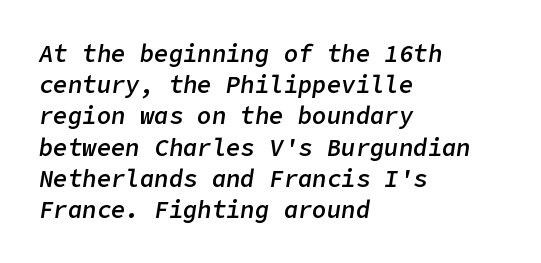
Q: Is the text bold? A: Semi-bold.
Q: Is the text italic (slanted)? A: Yes, it leans right by about 9 degrees.
Q: Is the text underlined? A: No.
Q: How is the paragraph aligned? A: Left-aligned.
Q: Is the spacing between letters normal or unusually wide? A: Normal.
Q: Is the spacing between lines tight, normal or loose? A: Normal.
